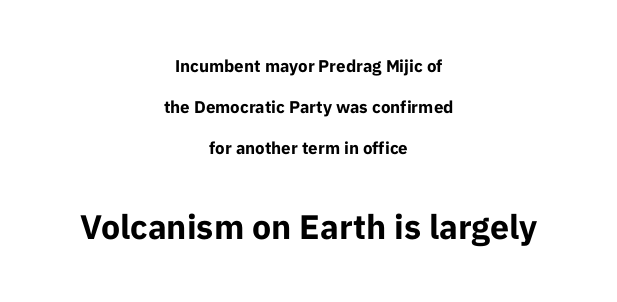
A roman cut, with each character standing at attention. Notice how the passage keeps no hard edge, just a central spine. Thick stems and heavy bowls — unmistakably bold. Nobody drew a line under any word here. To sum up the face: it is a sans, with no serifs.
